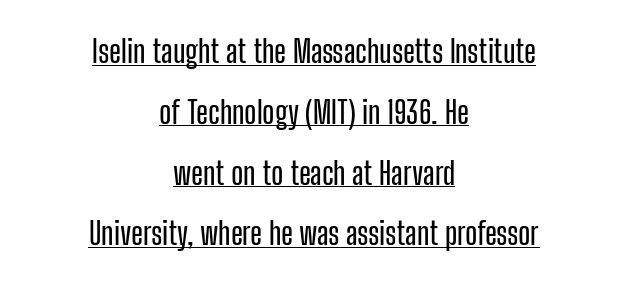
The face used here appears with an underline applied. Characters follow at the spacing the type designer built in. Check where the strokes stop: nothing finishes them off — pure sans. When letters stand straight like this, we call the style roman or upright.
